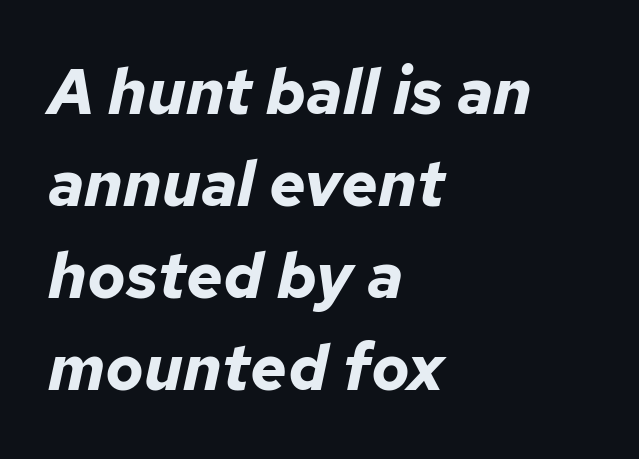
{"italic": "yes", "lean": "right", "slant_degrees": 12, "bold": "yes", "weight": "bold", "width": "normal", "stroke_contrast": "low", "x_height": "medium", "monospaced": "no", "underline": "no", "align": "left", "line_spacing": "normal", "line_spacing_ratio": 1.44, "letter_spacing": "normal", "letter_spacing_em": 0.0, "glyph_px": 64}
